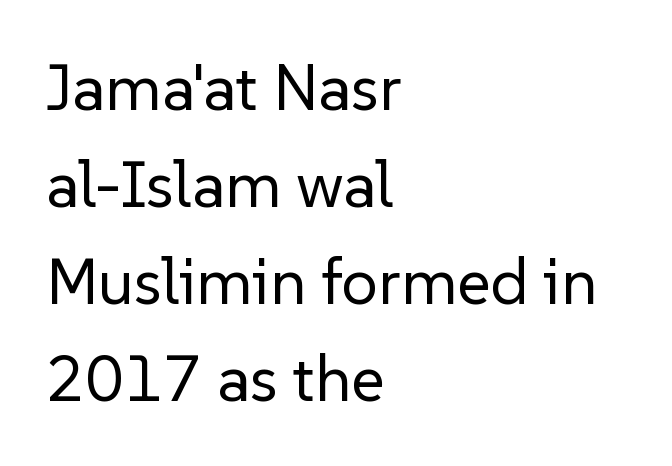
Any mark beneath the type? The region is blank. Compared with typical body copy, the letter spacing here is the same. The face used here is a sans, in the tradition of grotesques and geometrics. A typesetter would mark this as roman, not italic. Vertical stems look standard width or narrower in stroke. You could not count columns in this text — the font is proportionally spaced.
